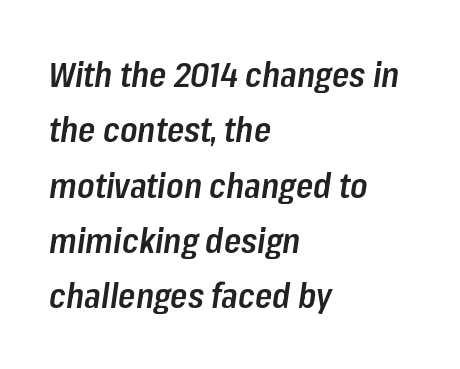
Compared with ordinary roman type, these characters are visibly tilted. Compared with typical body copy, the letter spacing here is the same. The rag falls on the right side of this text block. Firm but not heavy-handed strokes: this text is semibold.
